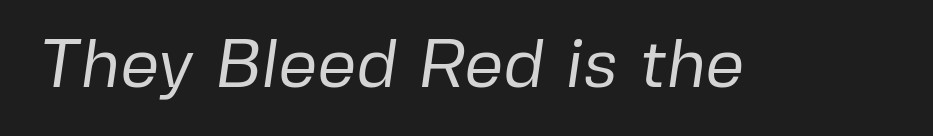
Q: Is the text bold? A: No.
Q: Is the typeface a serif or a sans-serif typeface? A: Sans-serif.
Q: Is the text underlined? A: No.
Q: Is the spacing between letters normal or unusually wide? A: Normal.
Q: Width (condensed, normal, or wide)? A: Normal.
Q: Stroke contrast? A: Low.
Q: x-height? A: Medium.
Q: Monospaced? A: No.
